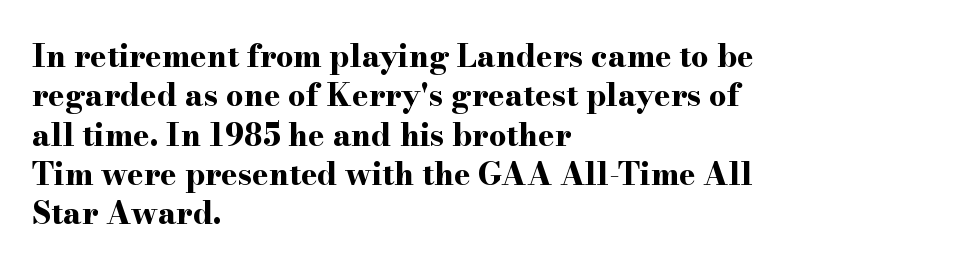
{"serif": "yes", "italic": "no", "bold": "yes", "weight": "bold", "width": "wide", "stroke_contrast": "high", "x_height": "small", "monospaced": "no", "underline": "no", "align": "left", "line_spacing": "normal", "line_spacing_ratio": 1.27, "letter_spacing": "normal", "letter_spacing_em": 0.0, "glyph_px": 31}
